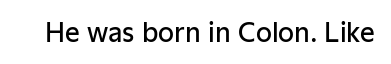
{"italic": "no", "bold": "semi", "underline": "no", "letter_spacing": "normal", "letter_spacing_em": 0.0, "glyph_px": 26}
